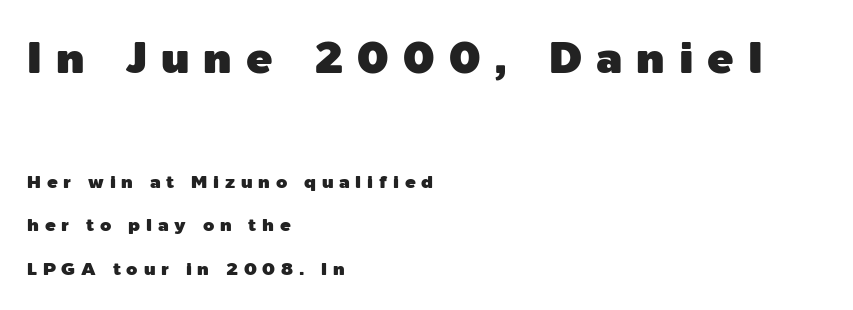
Q: Is the text italic (slanted)? A: No, it is upright.
Q: Is the typeface a serif or a sans-serif typeface? A: Sans-serif.
Q: Is the text underlined? A: No.
Q: How is the paragraph aligned? A: Left-aligned.
Q: Is the spacing between letters normal or unusually wide? A: Unusually wide.
Q: Is the spacing between lines tight, normal or loose? A: Loose.
Q: Which block of text is set in a larger size, the first (top) or the second (bottom)? A: The first (top) one.
Q: Width (condensed, normal, or wide)? A: Normal.
Q: x-height? A: Medium.
Q: Monospaced? A: No.
